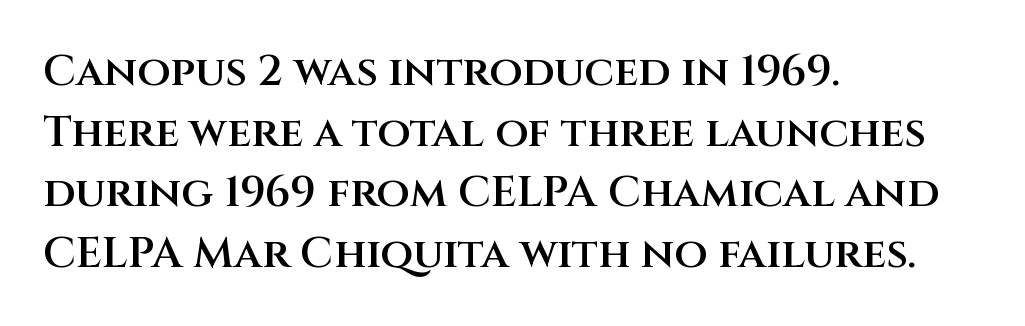
{"serif": "no", "italic": "no", "bold": "semi", "weight": "semibold", "width": "normal", "stroke_contrast": "medium", "x_height": "large", "monospaced": "no", "underline": "no", "align": "left", "line_spacing": "normal", "line_spacing_ratio": 1.41, "letter_spacing": "normal", "letter_spacing_em": 0.0, "glyph_px": 43}
